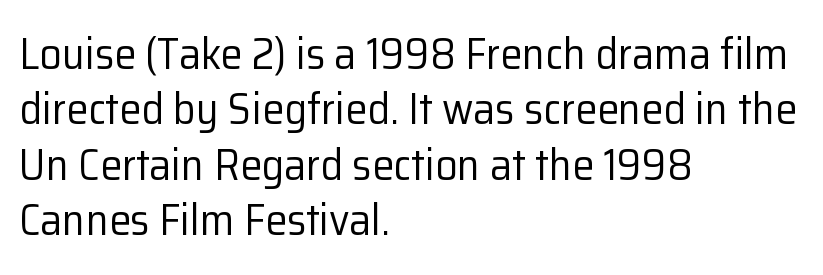
Short note: letters normally spaced. Only glyphs here, with clear space below each row. A typesetter would call this proportional, since set widths differ per character. Casual observation: everything's shoved over to the left. These lines sit exactly where default settings would place them. This is the regular roman posture of the typeface.
